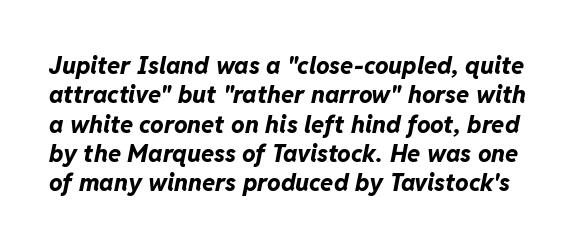
Looking at the ascenders, they clearly lean. Typesetter's note: full bold, strokes at maximum text heaviness. The gap between lines stays unmarked. Nothing unusual about the tracking: characters are spaced as the font intends.
